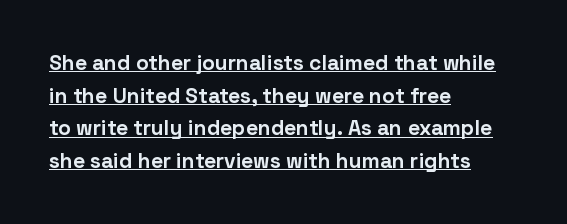
These lines keep a tight, regular rhythm from letter to letter. Typeset ragged right — the left edge is the straight one. Typesetter's note: full bold, strokes at maximum text heaviness. The letters stand upright; this is a roman face.
